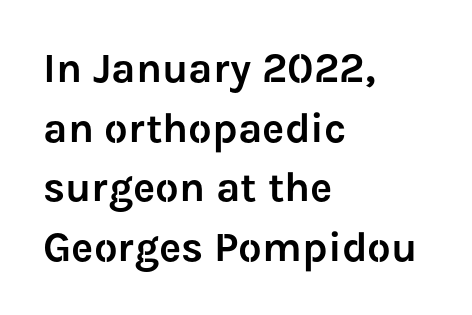
{"serif": "no", "italic": "no", "width": "normal", "stroke_contrast": "low", "x_height": "medium", "monospaced": "no", "underline": "no", "align": "left", "line_spacing": "normal", "line_spacing_ratio": 1.42, "letter_spacing": "normal", "letter_spacing_em": 0.0, "glyph_px": 42}
